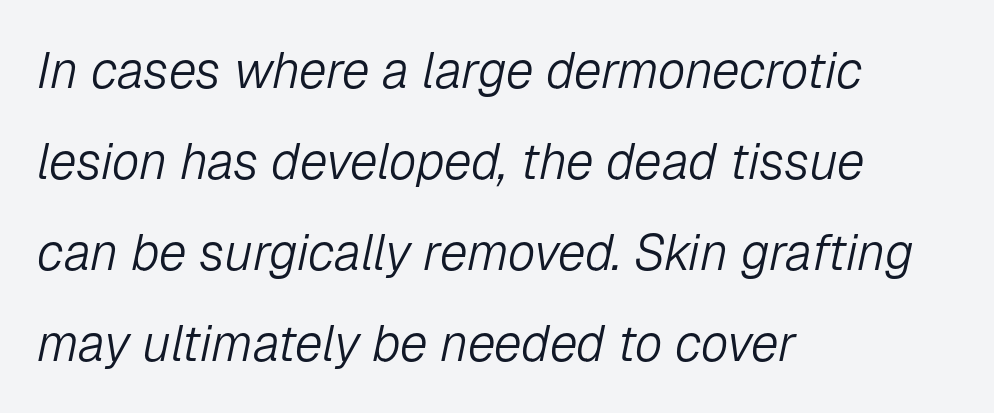
The image shows 50 px light type, italic (leaning right); set left-aligned, line spacing 1.82x, normal letter spacing, not underlined; low stroke contrast and a medium x-height.
